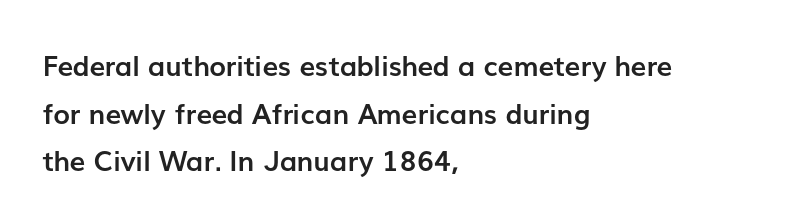
Look at the bottom of the vertical strokes: they stop flat, with no serifs. The area under the type is left untouched. You could not count columns in this text — the font is proportionally spaced. In terms of letterspacing, this is plain default setting. Pretty heavy lettering here — definitely bold. Vertical spacing — default.
